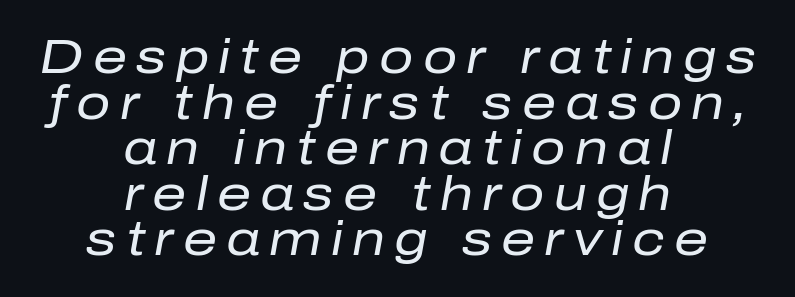
The image shows 48 px regular-weight type, italic (leaning right); set centered, tight line spacing (0.95x), not underlined; low stroke contrast and a medium x-height.
